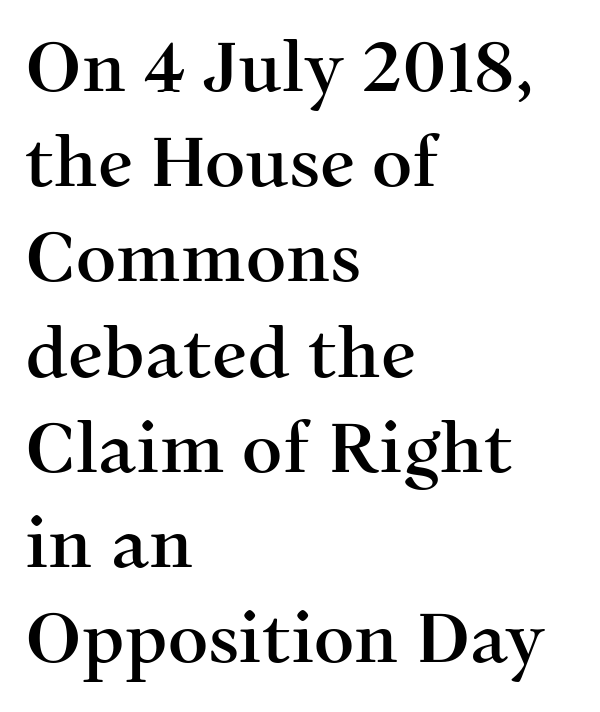
The image shows 70 px serif type, upright; set left-aligned, normal line spacing (1.36x), normal letter spacing, not underlined; medium stroke contrast and a medium x-height.
